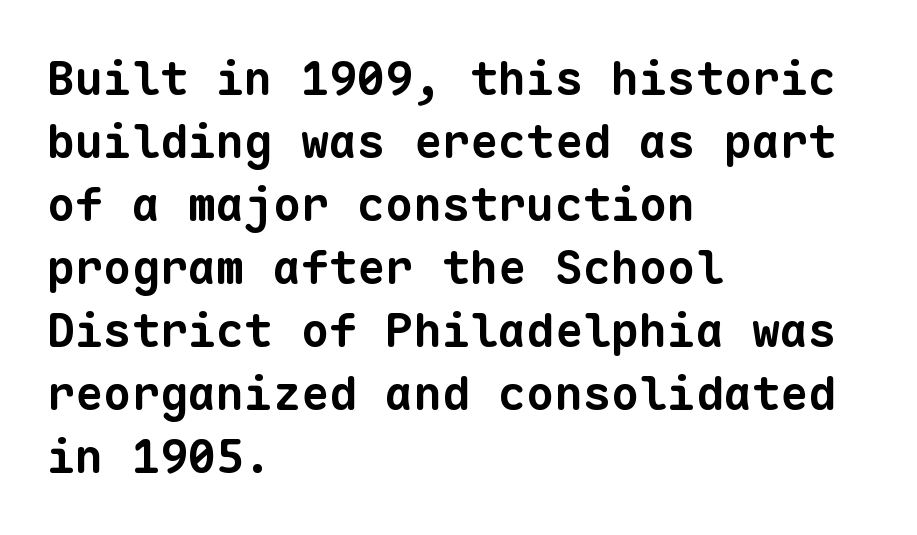
These lines are composed in type without serifs. The specimen omits any rule beneath the text block's lines. These lines carry a lot of weight — the face is fully bold. The line-height multiplier appears to be the usual default. The letters sit at their default tracking, neither squeezed nor spread. Short and long lines alike share a common starting point at left.
